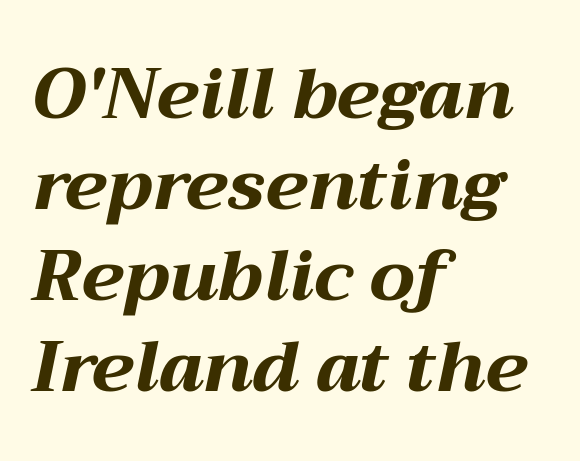
{"italic": "yes", "lean": "right", "slant_degrees": 12, "bold": "yes", "weight": "bold", "width": "wide", "stroke_contrast": "medium", "x_height": "medium", "monospaced": "no", "underline": "no", "align": "left", "line_spacing": "normal", "line_spacing_ratio": 1.28, "letter_spacing": "normal", "letter_spacing_em": 0.0, "glyph_px": 71}
